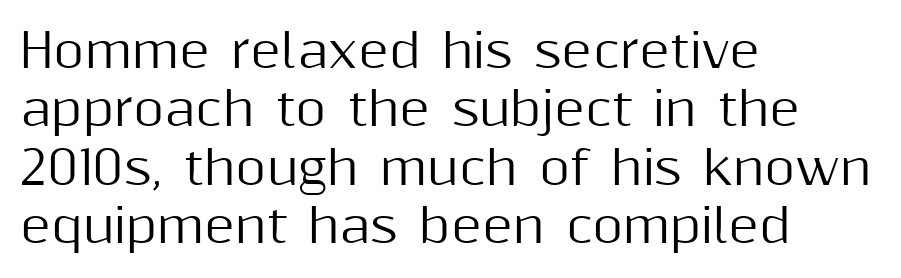
Q: Is the text italic (slanted)? A: No, it is upright.
Q: Is the typeface a serif or a sans-serif typeface? A: Sans-serif.
Q: Is the text underlined? A: No.
Q: How is the paragraph aligned? A: Left-aligned.
Q: Is the spacing between letters normal or unusually wide? A: Normal.
Q: Width (condensed, normal, or wide)? A: Normal.
Q: Stroke contrast? A: Medium.
Q: x-height? A: Medium.
Q: Monospaced? A: No.
